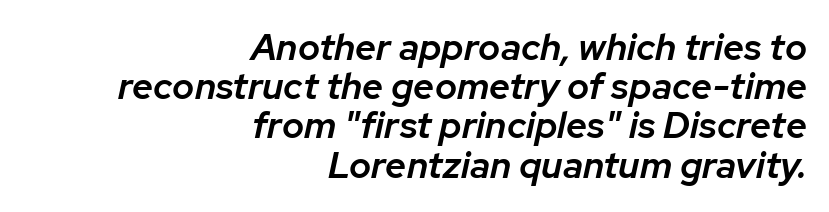
Q: Is the text bold? A: Semi-bold.
Q: Is the text italic (slanted)? A: Yes, it leans right by about 12 degrees.
Q: Is the text underlined? A: No.
Q: How is the paragraph aligned? A: Right-aligned.
Q: Is the spacing between letters normal or unusually wide? A: Normal.
Q: Is the spacing between lines tight, normal or loose? A: Tight.
Q: Width (condensed, normal, or wide)? A: Normal.
Q: Stroke contrast? A: Low.
Q: x-height? A: Medium.
Q: Monospaced? A: No.
